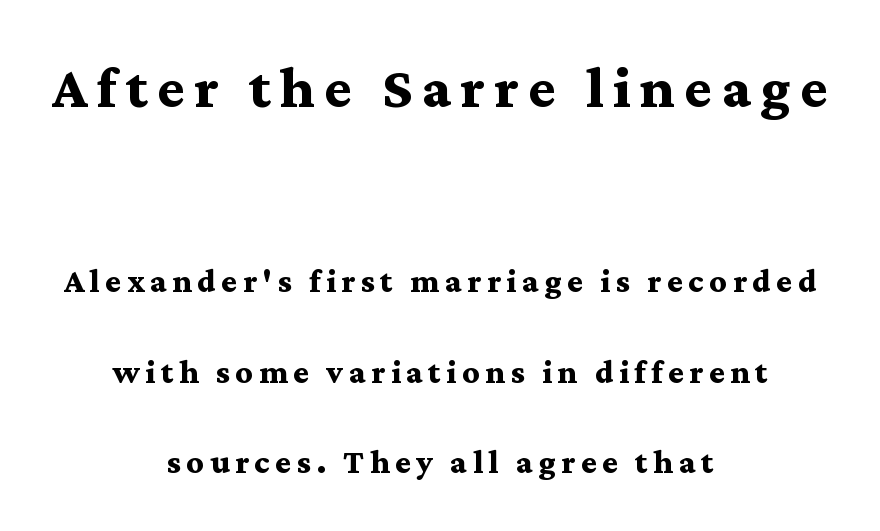
Proportional: the letters do not fall into vertical columns. The compositor balanced each line on the midline. Every character sits straight up, as roman type does. Regarding leading, the lines here are spaced well apart.
